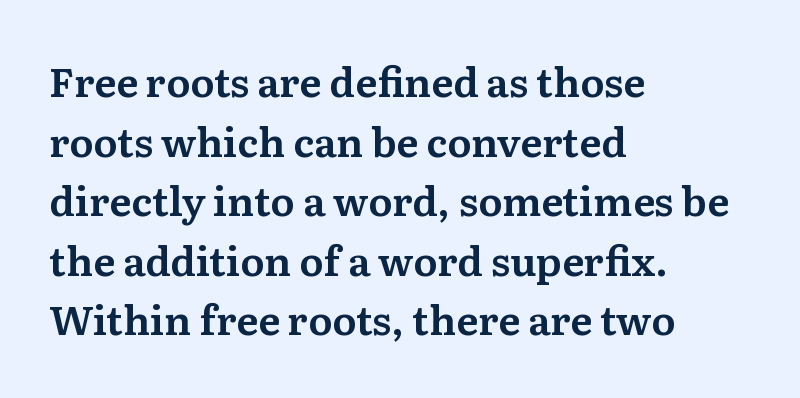
Q: Is the text italic (slanted)? A: No, it is upright.
Q: Is the typeface a serif or a sans-serif typeface? A: Serif.
Q: Is the text underlined? A: No.
Q: How is the paragraph aligned? A: Left-aligned.
Q: Is the spacing between letters normal or unusually wide? A: Normal.
Q: Is the spacing between lines tight, normal or loose? A: Normal.
Q: Width (condensed, normal, or wide)? A: Normal.
Q: Stroke contrast? A: Medium.
Q: x-height? A: Medium.
Q: Monospaced? A: No.
